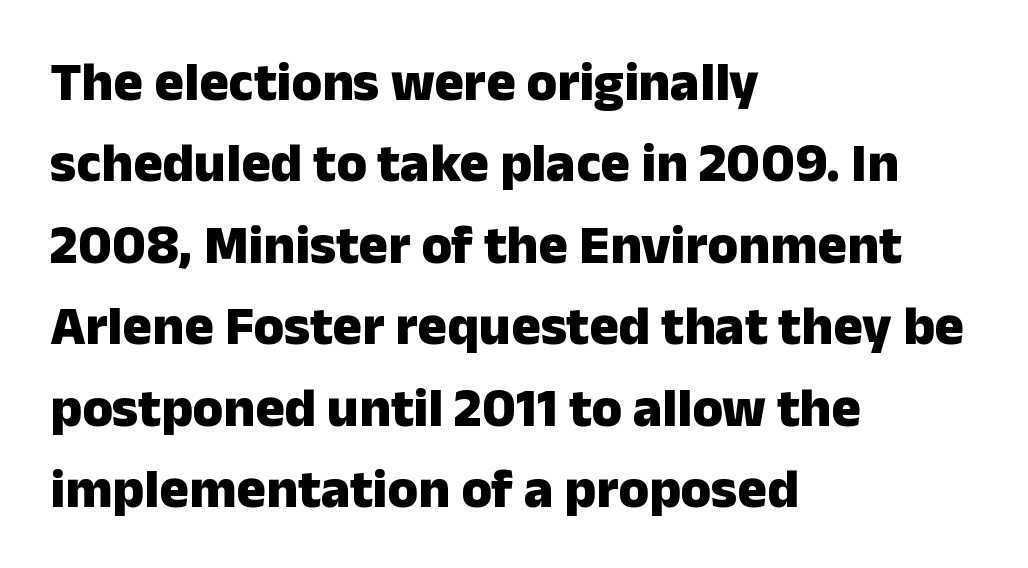
{"serif": "no", "italic": "no", "bold": "yes", "weight": "heavy", "width": "normal", "stroke_contrast": "low", "x_height": "medium", "monospaced": "no", "underline": "no", "align": "left", "line_spacing": "normal", "line_spacing_ratio": 1.48, "letter_spacing": "normal", "letter_spacing_em": 0.0, "glyph_px": 55}
